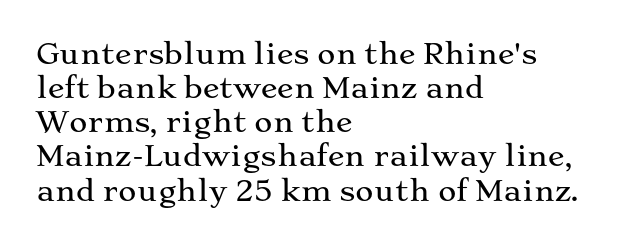
The image shows 28 px wide serif type, upright; set left-aligned, line spacing 1.22x, normal letter spacing, not underlined; medium stroke contrast and a medium x-height.
